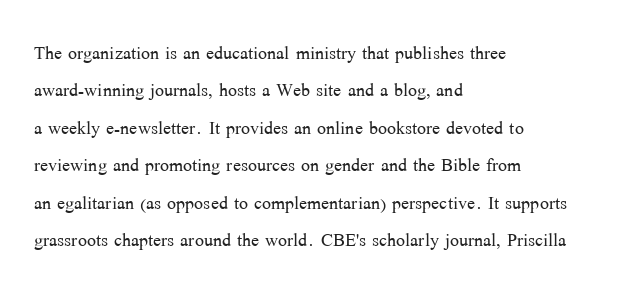
Evenly set lines give the paragraph a standard silhouette. Here the glyphs are tracked normally, forming tight word shapes. Rule under the text: the space is simply empty. Italic? Not at all — the glyphs are vertical. These glyphs show unthickened strokes, regular width or finer.
